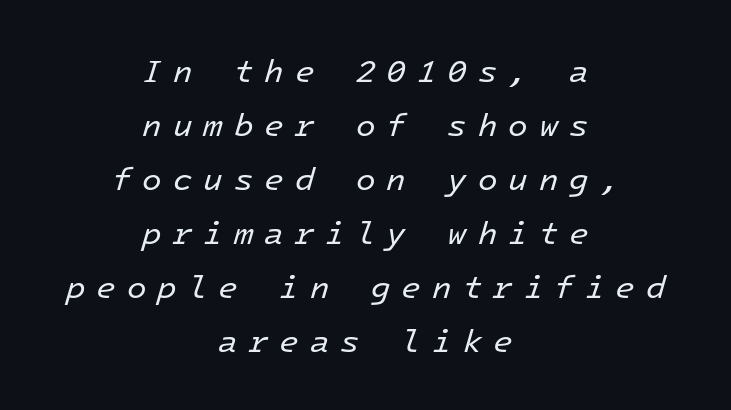
Q: Is the text bold? A: No.
Q: Is the text italic (slanted)? A: Yes, it leans right by about 16 degrees.
Q: Is the text underlined? A: No.
Q: How is the paragraph aligned? A: Centered.
Q: Is the spacing between letters normal or unusually wide? A: Unusually wide.
Q: Is the spacing between lines tight, normal or loose? A: Normal.
Q: Width (condensed, normal, or wide)? A: Normal.
Q: Stroke contrast? A: Low.
Q: x-height? A: Medium.
Q: Monospaced? A: Yes.
